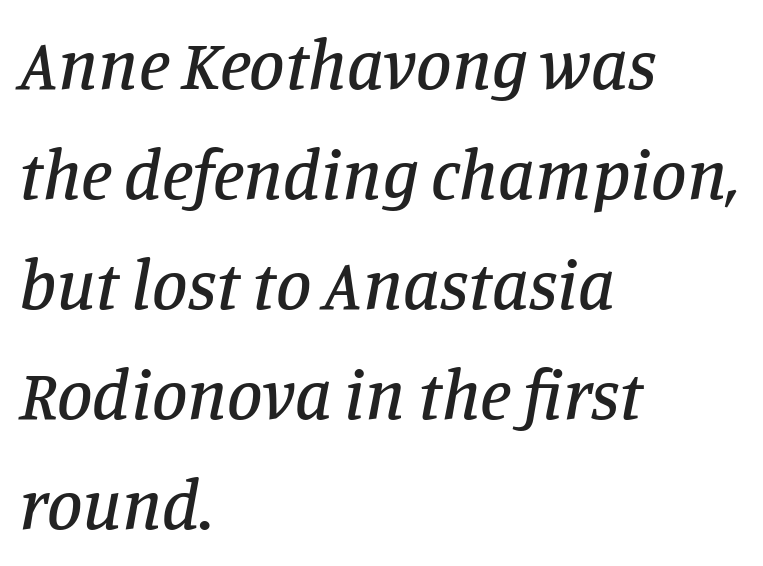
{"serif": "yes", "italic": "yes", "lean": "right", "slant_degrees": 11, "width": "normal", "stroke_contrast": "low", "x_height": "large", "monospaced": "no", "underline": "no", "align": "left", "line_spacing": "normal", "line_spacing_ratio": 1.55, "letter_spacing": "normal", "letter_spacing_em": 0.0, "glyph_px": 71}
